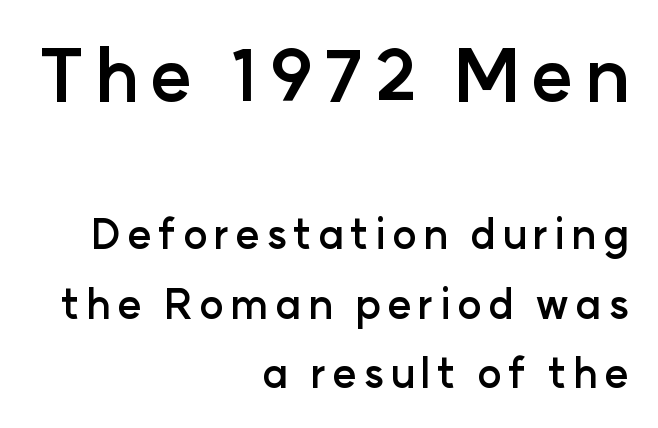
Q: Is the text bold? A: Yes.
Q: Is the text italic (slanted)? A: No, it is upright.
Q: Is the typeface a serif or a sans-serif typeface? A: Sans-serif.
Q: Is the text underlined? A: No.
Q: How is the paragraph aligned? A: Right-aligned.
Q: Is the spacing between lines tight, normal or loose? A: Normal.
Q: Which block of text is set in a larger size, the first (top) or the second (bottom)? A: The first (top) one.
Q: Width (condensed, normal, or wide)? A: Normal.
Q: Stroke contrast? A: Low.
Q: x-height? A: Medium.
Q: Monospaced? A: No.
